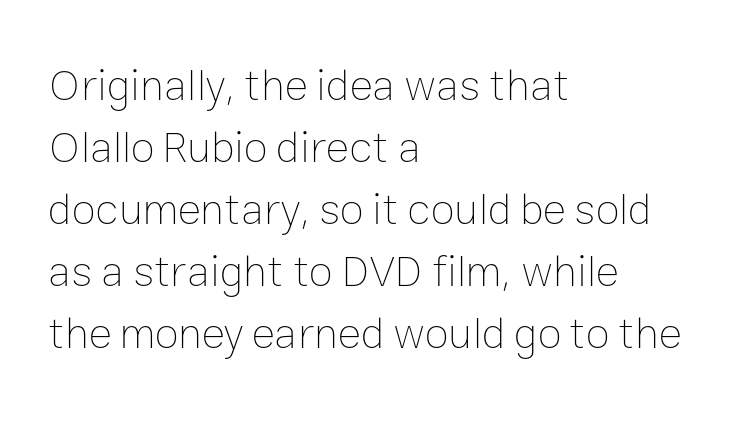
{"italic": "no", "bold": "no", "weight": "thin", "width": "normal", "stroke_contrast": "low", "x_height": "medium", "monospaced": "no", "underline": "no", "align": "left", "line_spacing": "normal", "line_spacing_ratio": 1.41, "letter_spacing": "normal", "letter_spacing_em": 0.0, "glyph_px": 44}
